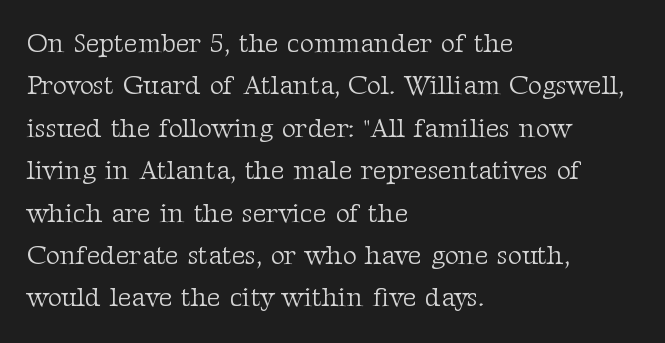
Characters follow at the spacing the type designer built in. Where is the straight margin? On the left. Weight: regular or lighter. Check the space under the baseline: it is left empty. Each new line begins a customary step beneath the previous one.
